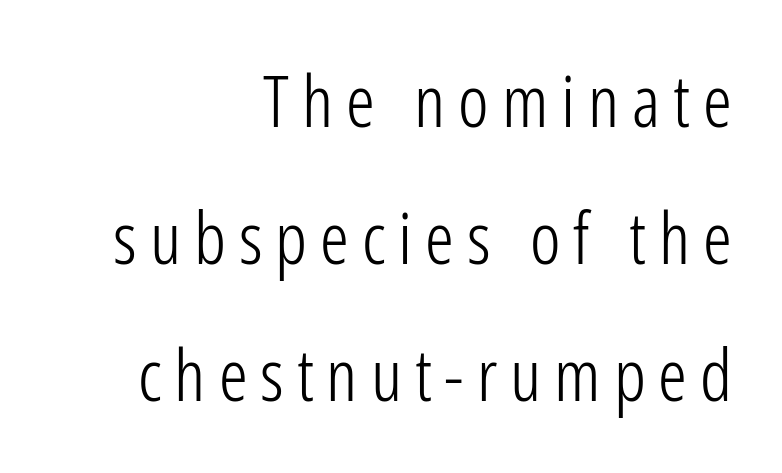
Ink coverage per letter is moderate at most. Any mark beneath the type? The region is blank. Posture: upright roman. If you drew a ruler down the right edge, every line would touch it.
